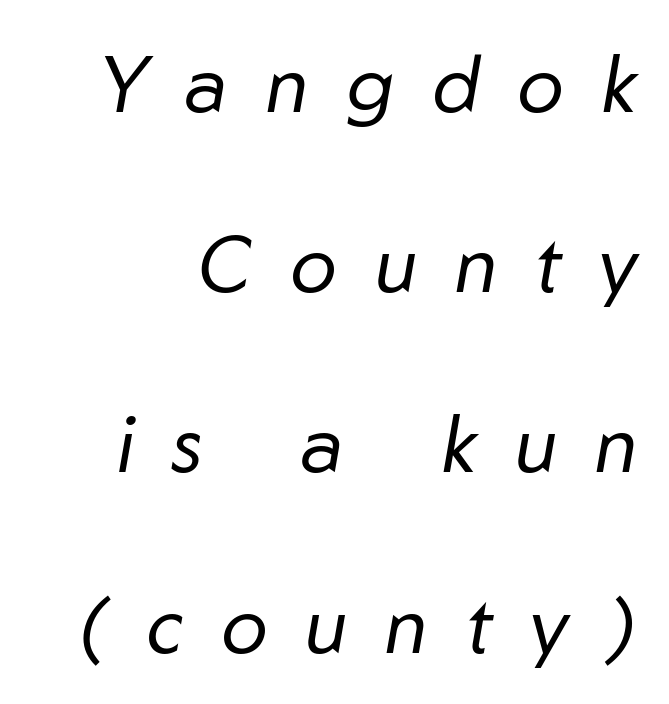
{"italic": "yes", "lean": "right", "slant_degrees": 10, "bold": "no", "weight": "regular", "width": "normal", "stroke_contrast": "low", "x_height": "medium", "monospaced": "no", "underline": "no", "line_spacing": "loose", "line_spacing_ratio": 2.31, "letter_spacing": "wide", "letter_spacing_em": 0.49, "glyph_px": 78}
